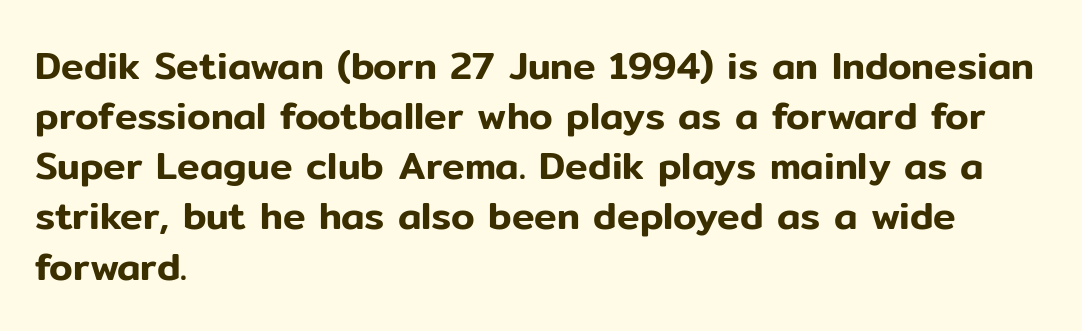
Each row of text sits above clean, open space. Does the copy run flush right? No — it runs flush left. The font family rendered here belongs to the sans-serif group. Every stem runs plumb, perpendicular to the baseline.
